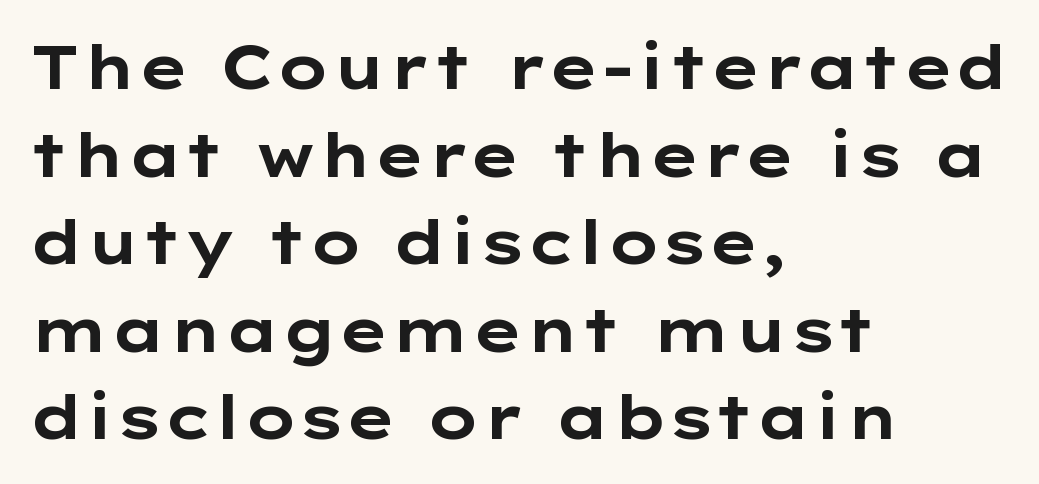
Q: Is the text bold? A: Yes.
Q: Is the text italic (slanted)? A: No, it is upright.
Q: Is the typeface a serif or a sans-serif typeface? A: Sans-serif.
Q: Is the text underlined? A: No.
Q: How is the paragraph aligned? A: Left-aligned.
Q: Is the spacing between letters normal or unusually wide? A: Normal.
Q: Is the spacing between lines tight, normal or loose? A: Normal.
Q: Width (condensed, normal, or wide)? A: Wide.
Q: Stroke contrast? A: Low.
Q: x-height? A: Medium.
Q: Monospaced? A: No.
